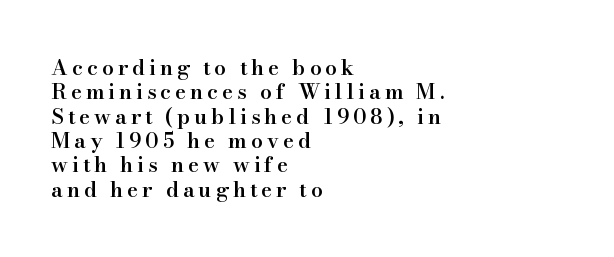
The image shows 21 px text type, upright; set left-aligned, line spacing 1.16x, not underlined.
